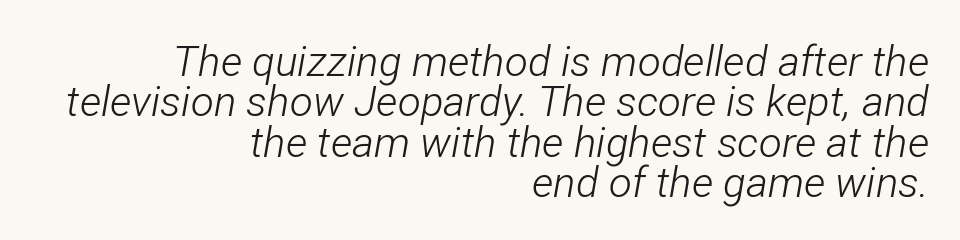
{"italic": "yes", "lean": "right", "slant_degrees": 12, "bold": "no", "weight": "light", "width": "condensed", "stroke_contrast": "low", "x_height": "medium", "monospaced": "no", "underline": "no", "align": "right", "line_spacing": "tight", "line_spacing_ratio": 0.96, "letter_spacing": "normal", "letter_spacing_em": 0.0, "glyph_px": 42}
